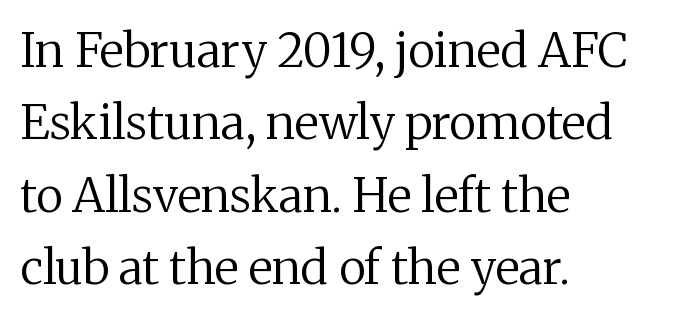
Q: Is the text bold? A: No.
Q: Is the text italic (slanted)? A: No, it is upright.
Q: Is the typeface a serif or a sans-serif typeface? A: Serif.
Q: Is the text underlined? A: No.
Q: How is the paragraph aligned? A: Left-aligned.
Q: Is the spacing between letters normal or unusually wide? A: Normal.
Q: Is the spacing between lines tight, normal or loose? A: Normal.
Q: Width (condensed, normal, or wide)? A: Normal.
Q: Stroke contrast? A: Medium.
Q: x-height? A: Medium.
Q: Monospaced? A: No.
